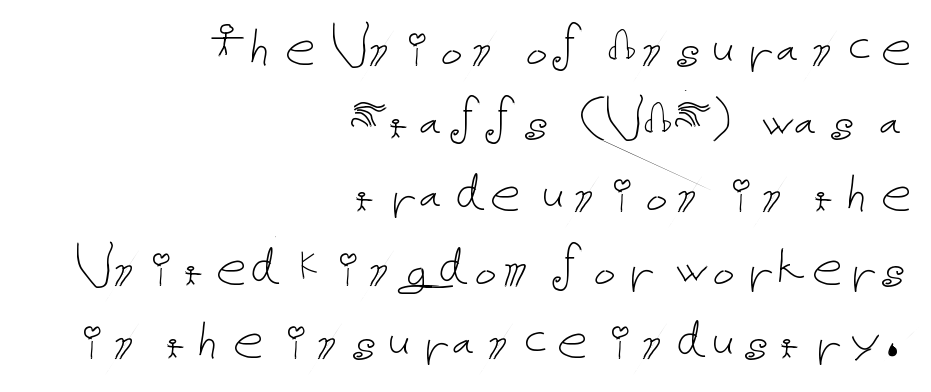
{"italic": "no", "bold": "no", "weight": "thin", "width": "normal", "stroke_contrast": "low", "x_height": "medium", "underline": "no", "align": "right", "line_spacing_ratio": 1.2, "letter_spacing": "normal", "letter_spacing_em": 0.0, "glyph_px": 61}
